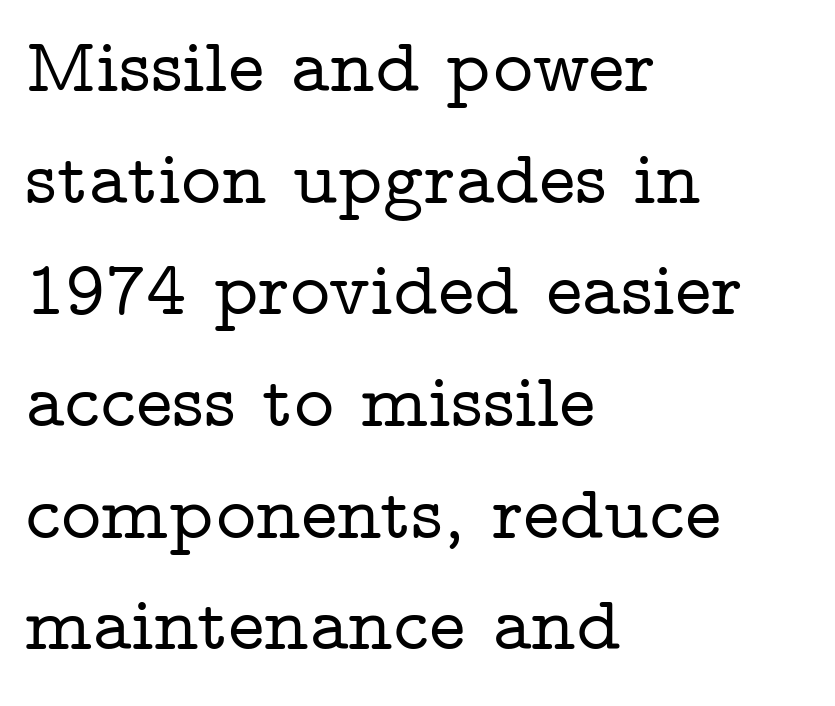
Q: Is the text italic (slanted)? A: No, it is upright.
Q: Is the typeface a serif or a sans-serif typeface? A: Serif.
Q: Is the text underlined? A: No.
Q: How is the paragraph aligned? A: Left-aligned.
Q: Is the spacing between letters normal or unusually wide? A: Normal.
Q: Is the spacing between lines tight, normal or loose? A: Normal.
Q: Width (condensed, normal, or wide)? A: Wide.
Q: Stroke contrast? A: Low.
Q: x-height? A: Medium.
Q: Monospaced? A: No.
